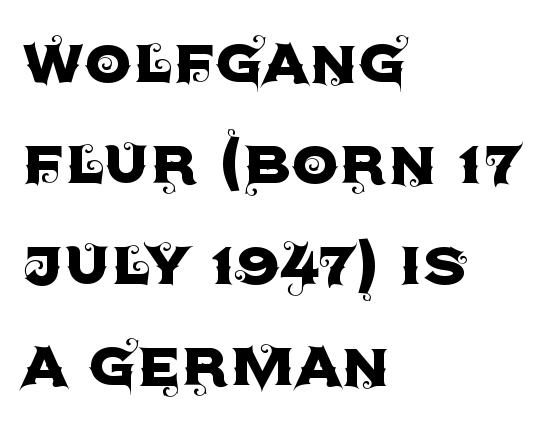
The image shows 76 px sans-serif type, upright; set left-aligned, normal line spacing (1.33x), normal letter spacing, not underlined; a large x-height.
